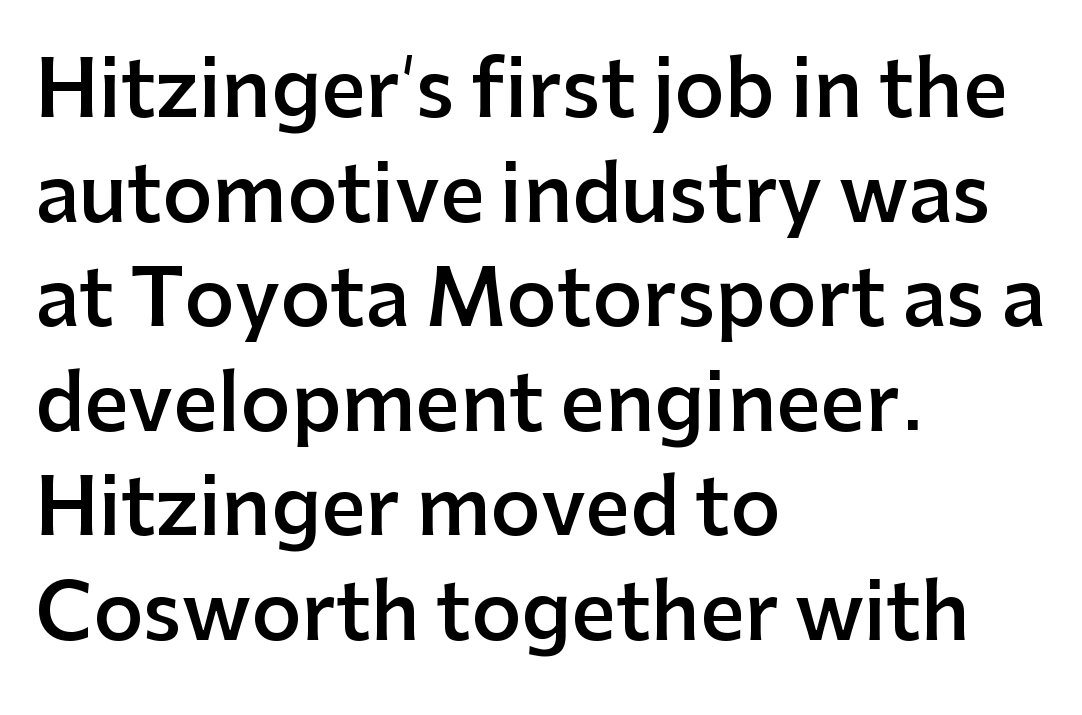
{"serif": "no", "italic": "no", "bold": "semi", "weight": "semibold", "width": "normal", "stroke_contrast": "low", "x_height": "medium", "monospaced": "no", "underline": "no", "align": "left", "line_spacing": "normal", "line_spacing_ratio": 1.34, "letter_spacing": "normal", "letter_spacing_em": 0.0, "glyph_px": 78}
